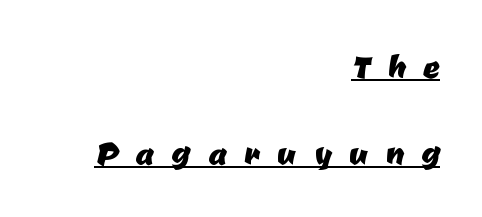
{"serif": "no", "width": "normal", "stroke_contrast": "low", "x_height": "medium", "monospaced": "no", "underline": "yes", "align": "right", "line_spacing": "loose", "line_spacing_ratio": 2.11, "letter_spacing": "wide", "letter_spacing_em": 0.43, "glyph_px": 41}
